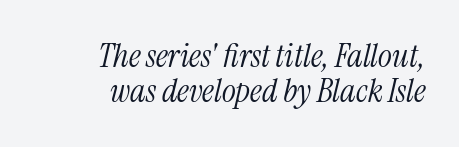
Q: Is the text bold? A: No.
Q: Is the text italic (slanted)? A: Yes, it leans right by about 13 degrees.
Q: Is the typeface a serif or a sans-serif typeface? A: Serif.
Q: Is the text underlined? A: No.
Q: How is the paragraph aligned? A: Right-aligned.
Q: Is the spacing between letters normal or unusually wide? A: Normal.
Q: Is the spacing between lines tight, normal or loose? A: Tight.
Q: Width (condensed, normal, or wide)? A: Condensed.
Q: Stroke contrast? A: Medium.
Q: x-height? A: Medium.
Q: Monospaced? A: No.
